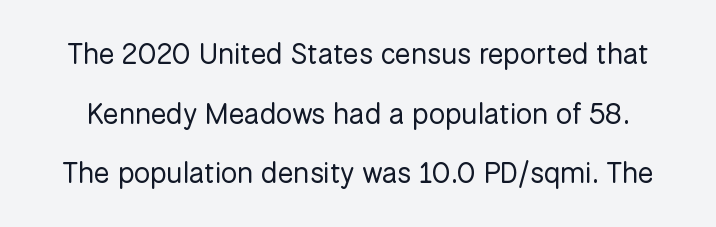
Q: Is the text bold? A: No.
Q: Is the text italic (slanted)? A: No, it is upright.
Q: Is the typeface a serif or a sans-serif typeface? A: Sans-serif.
Q: Is the text underlined? A: No.
Q: Is the spacing between letters normal or unusually wide? A: Normal.
Q: Is the spacing between lines tight, normal or loose? A: Loose.
Q: Width (condensed, normal, or wide)? A: Normal.
Q: Stroke contrast? A: Low.
Q: x-height? A: Medium.
Q: Monospaced? A: No.
